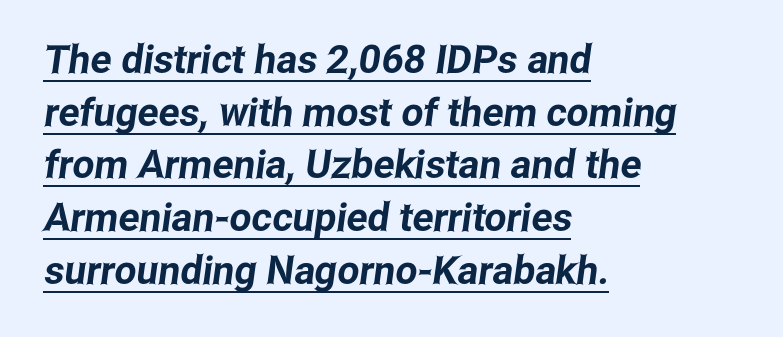
The image shows 39 px condensed sans-serif type; set left-aligned, normal line spacing (1.35x), normal letter spacing, underlined; low stroke contrast and a medium x-height.
